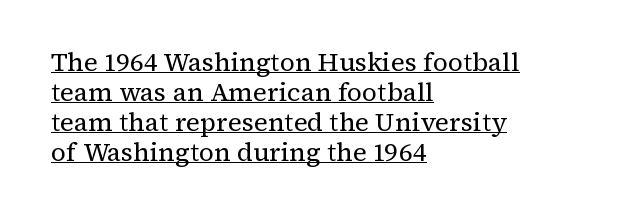
{"italic": "no", "bold": "no", "underline": "yes", "align": "left", "line_spacing": "tight", "line_spacing_ratio": 1.15, "letter_spacing": "normal", "letter_spacing_em": 0.0, "glyph_px": 26}
